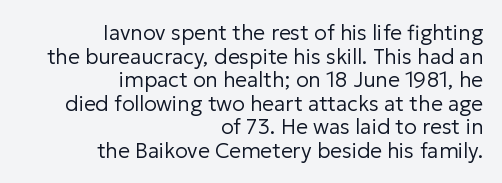
Line ends are locked; line starts wander. Letter spacing: default. Notice how descenders almost collide with the ascenders below — that's tight leading. The font's upright variant was chosen for this text. Any mark beneath the type? The region is blank.
